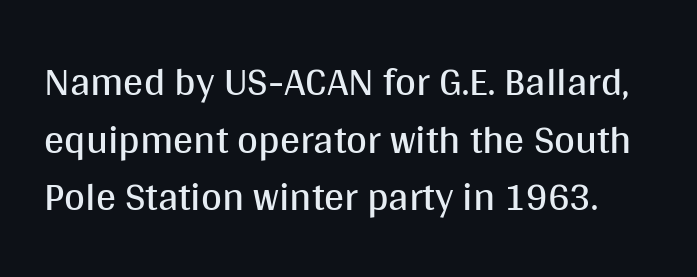
Q: Is the text bold? A: No.
Q: Is the text italic (slanted)? A: No, it is upright.
Q: Is the typeface a serif or a sans-serif typeface? A: Sans-serif.
Q: Is the text underlined? A: No.
Q: Is the spacing between letters normal or unusually wide? A: Normal.
Q: Is the spacing between lines tight, normal or loose? A: Normal.
Q: Width (condensed, normal, or wide)? A: Normal.
Q: Stroke contrast? A: Medium.
Q: x-height? A: Large.
Q: Monospaced? A: No.
